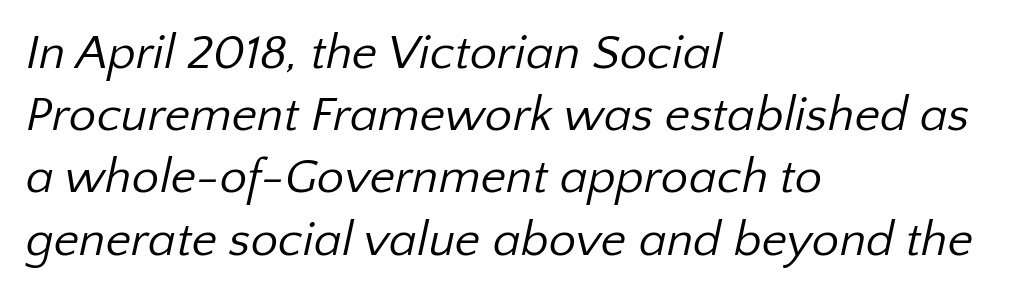
The image shows 49 px regular-weight sans-serif type; set left-aligned, normal line spacing (1.27x), normal letter spacing, not underlined; low stroke contrast and a medium x-height.
